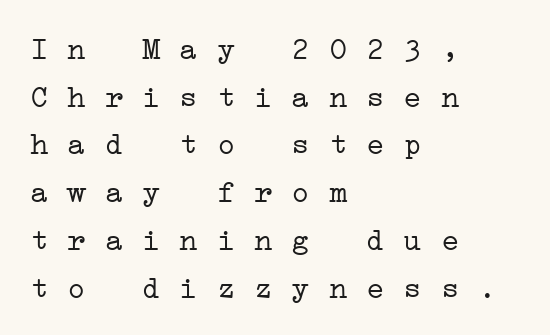
Q: Is the text bold? A: No.
Q: Is the typeface a serif or a sans-serif typeface? A: Serif.
Q: Is the text underlined? A: No.
Q: How is the paragraph aligned? A: Left-aligned.
Q: Is the spacing between letters normal or unusually wide? A: Normal.
Q: Is the spacing between lines tight, normal or loose? A: Normal.
Q: Width (condensed, normal, or wide)? A: Wide.
Q: Stroke contrast? A: Low.
Q: x-height? A: Medium.
Q: Monospaced? A: Yes.
